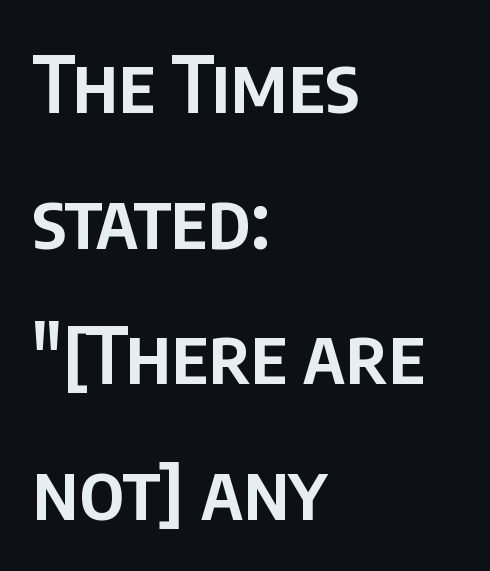
{"serif": "no", "italic": "no", "bold": "semi", "weight": "semibold", "width": "condensed", "stroke_contrast": "low", "x_height": "large", "monospaced": "no", "underline": "no", "align": "left", "line_spacing_ratio": 1.74, "letter_spacing": "normal", "letter_spacing_em": 0.0, "glyph_px": 78}
